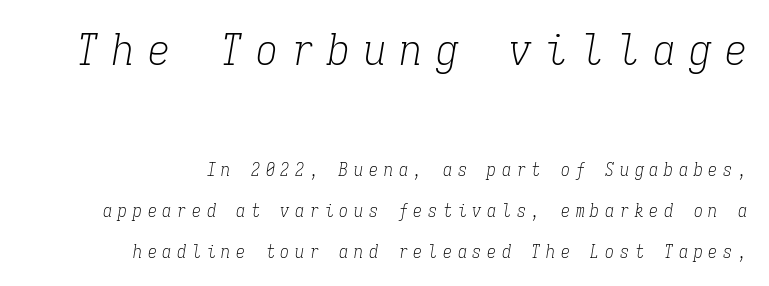
The image shows 44 px light, condensed serif type, italic (leaning right), monospaced; set right-aligned, loose line spacing (2.28x), unusually wide letter spacing (+0.32 em), not underlined; the first (top) block is 2.44x larger; low stroke contrast and a medium x-height.
